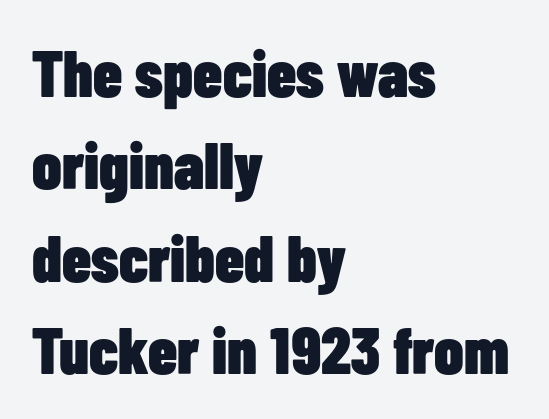
What's the leading like? Ordinary, nothing unusual. The axis of the letterforms is exactly vertical. Nothing sits at the stroke ends, so this counts as sans-serif. The face used here is proportionally spaced, like ordinary book or web type.
